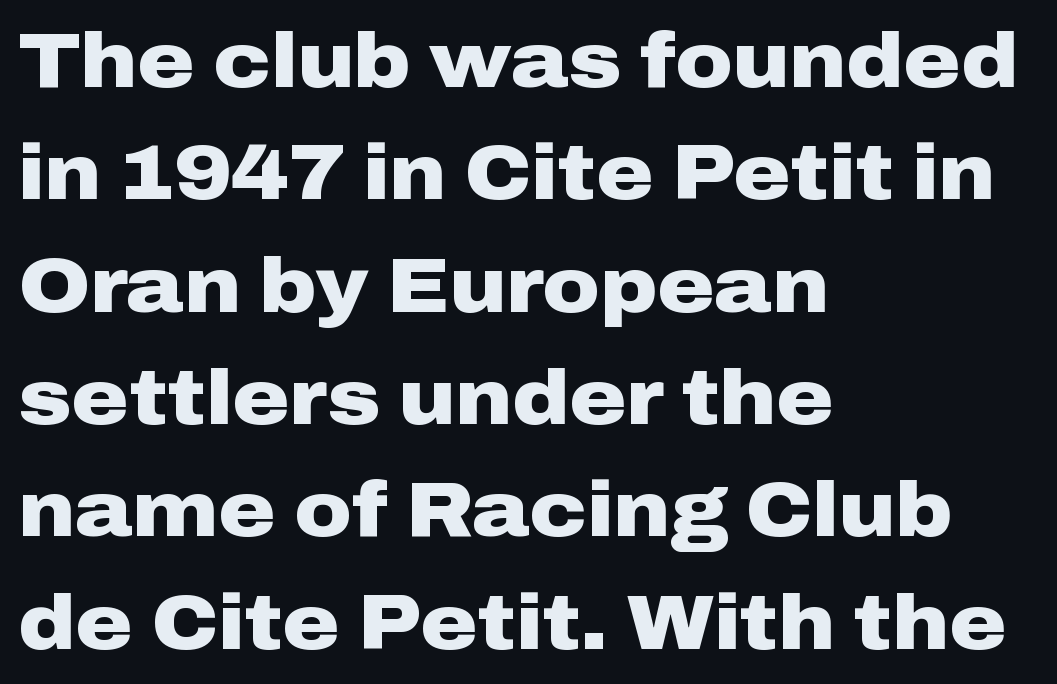
This sample uses an upright cut, with every glyph sitting square on the baseline. No extra tracking has been applied to these lines. The letters carry no serifs — their stems end cleanly without finishing strokes. The vertical gap from one line to the next is medium. Words float on clear page, feet unadorned.
